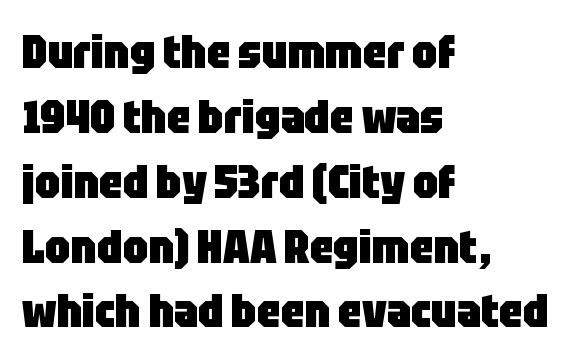
Q: Is the text bold? A: Yes.
Q: Is the text italic (slanted)? A: No, it is upright.
Q: Is the typeface a serif or a sans-serif typeface? A: Sans-serif.
Q: Is the text underlined? A: No.
Q: How is the paragraph aligned? A: Left-aligned.
Q: Is the spacing between letters normal or unusually wide? A: Normal.
Q: Is the spacing between lines tight, normal or loose? A: Normal.
Q: Width (condensed, normal, or wide)? A: Condensed.
Q: Stroke contrast? A: Low.
Q: x-height? A: Large.
Q: Monospaced? A: No.
